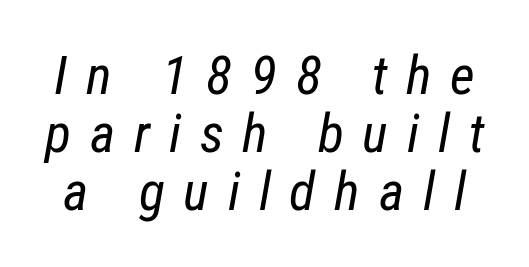
Q: Is the text bold? A: No.
Q: Is the text italic (slanted)? A: Yes, it leans right by about 12 degrees.
Q: Is the text underlined? A: No.
Q: Is the spacing between letters normal or unusually wide? A: Unusually wide.
Q: Is the spacing between lines tight, normal or loose? A: Tight.
Q: Width (condensed, normal, or wide)? A: Condensed.
Q: Stroke contrast? A: Low.
Q: x-height? A: Medium.
Q: Monospaced? A: No.
